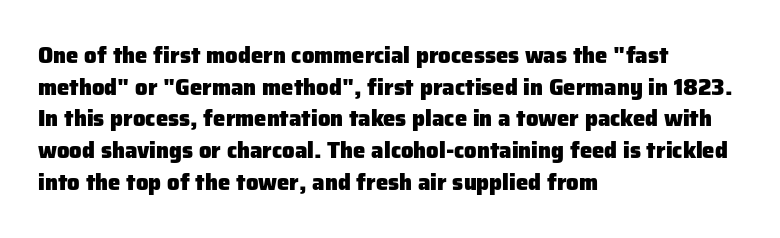
Beneath every word, the page is bare. Successive baselines arrive at the customary interval. It's the straight-up-and-down kind of type. Which margin do the lines hug? The left one — the right edge is uneven. Thick stems and heavy bowls — unmistakably bold.
